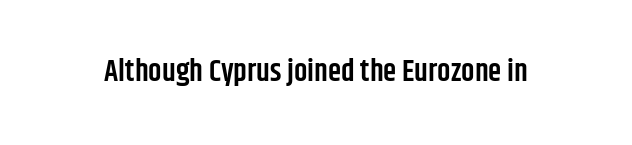
The image shows 30 px semibold, condensed sans-serif type, upright; set normal letter spacing, not underlined; low stroke contrast and a large x-height.
